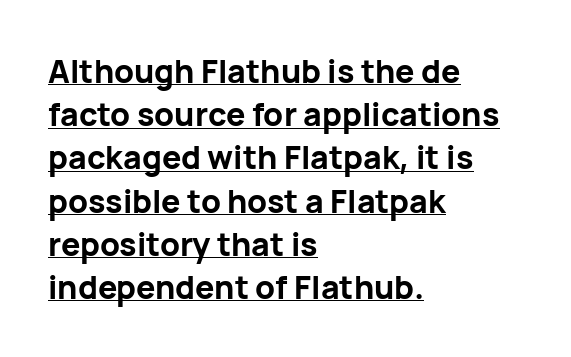
{"serif": "no", "italic": "no", "bold": "yes", "weight": "bold", "width": "normal", "stroke_contrast": "low", "x_height": "medium", "monospaced": "no", "underline": "yes", "align": "left", "line_spacing": "normal", "line_spacing_ratio": 1.35, "letter_spacing": "normal", "letter_spacing_em": 0.0, "glyph_px": 32}
